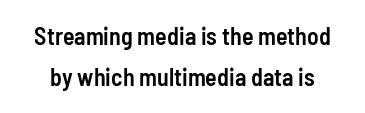
Q: Is the text bold? A: Semi-bold.
Q: Is the text italic (slanted)? A: No, it is upright.
Q: Is the text underlined? A: No.
Q: Is the spacing between letters normal or unusually wide? A: Normal.
